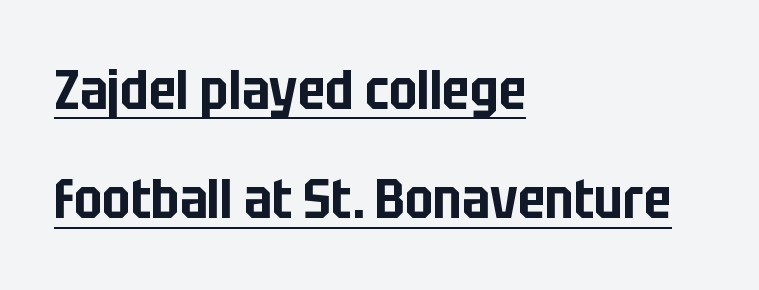
Vertically, the passage feels expansive, rows floating well apart. The rendering uses natural spacing where letterforms have individual widths. Ordinary non-slanted type is in use. The ragged edge is on the right, which tells us the setting is flush left. You can see a thin bar hugging the bottom of the glyphs. The font family rendered here belongs to the sans-serif group.
